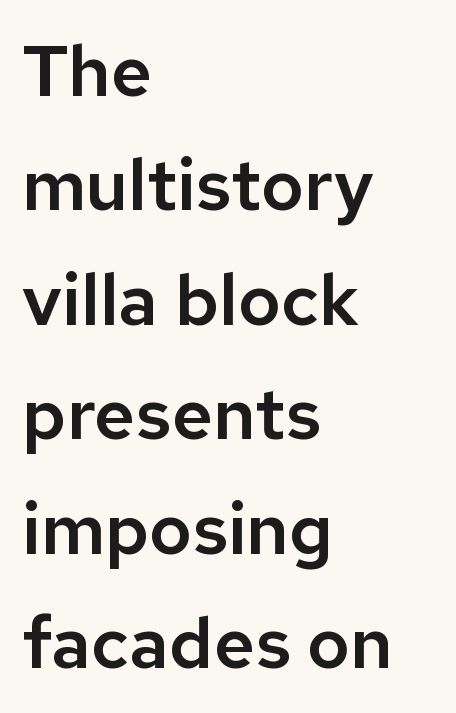
{"serif": "no", "italic": "no", "width": "normal", "stroke_contrast": "low", "x_height": "medium", "monospaced": "no", "underline": "no", "align": "left", "line_spacing": "normal", "line_spacing_ratio": 1.59, "letter_spacing": "normal", "letter_spacing_em": 0.0, "glyph_px": 72}
